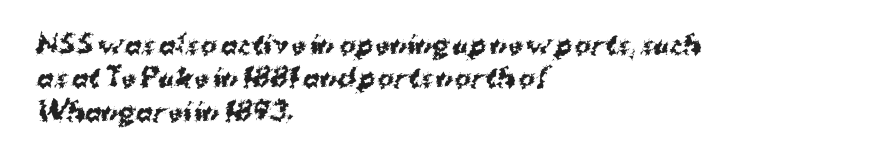
The foot of each line stays bare and open. All the whitespace from short lines collects on the right. Notice how descenders clear the ascenders below comfortably — that's standard leading. Emphasis by weight is at full strength: bold.
